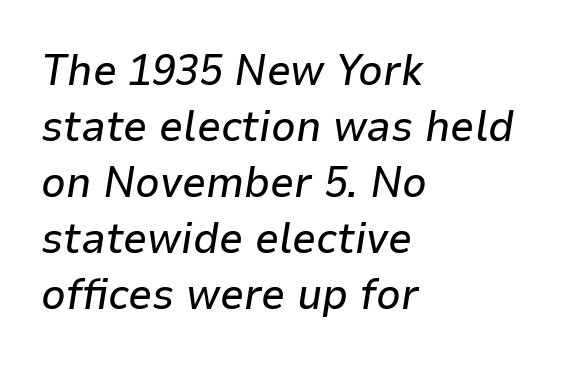
The glyphs are unaccompanied by any horizontal stroke below them. Horizontal bands of white between lines are of average thickness. Default kerning and tracking; the words read as compact shapes. Spacing verdict: proportional, widths tailored to each character. Which margin do the lines hug? The left one — the right edge is uneven. Slant detected: the letters are inclined.
